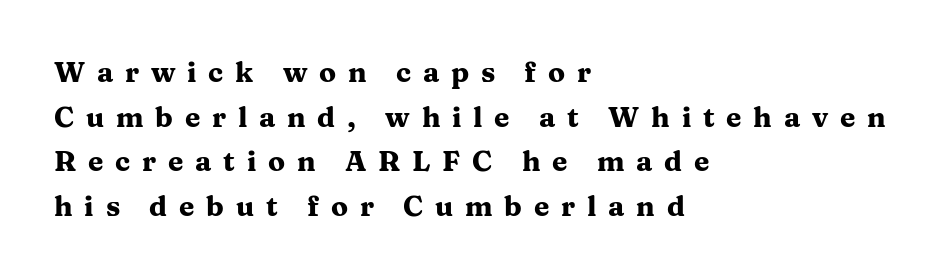
The image shows 28 px heavy, wide serif type, upright; set left-aligned, normal line spacing (1.59x), unusually wide letter spacing (+0.42 em), not underlined; medium stroke contrast and a medium x-height.
